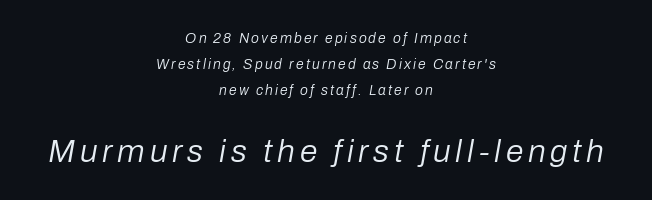
Here the second block reads like a headline and the first like body copy. Would a proofreader flag this as italicized? Yes. Think of a printed novel: that variable character pitch is what you see here. Stroke mass is kept to a normal reading level or below. The lines are quadded center. Has an underline been added? It has not.
